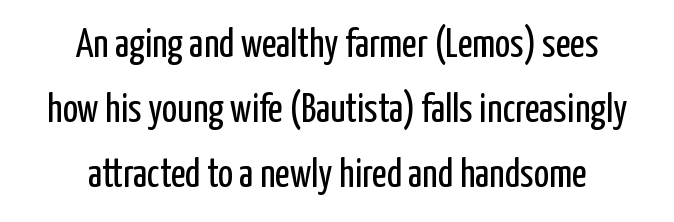
The whitespace from short lines is split evenly between both sides. Successive baselines arrive at the customary interval. A typesetter would call this proportional, since set widths differ per character. Designer's note — italics off, roman on.
